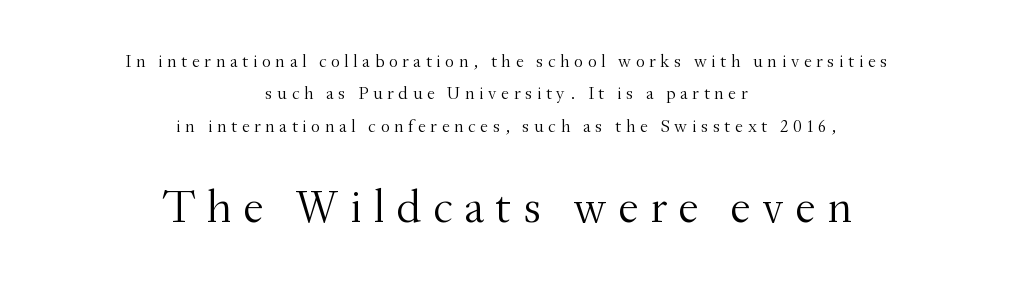
These lines stack symmetrically, like a column narrowing and widening about its center. What kind of face is this? One with serifs. Words appear elongated and porous because spacing is wide. Beneath every word, the page is bare. The passage shown is typed in a proportional face where columns would drift.
